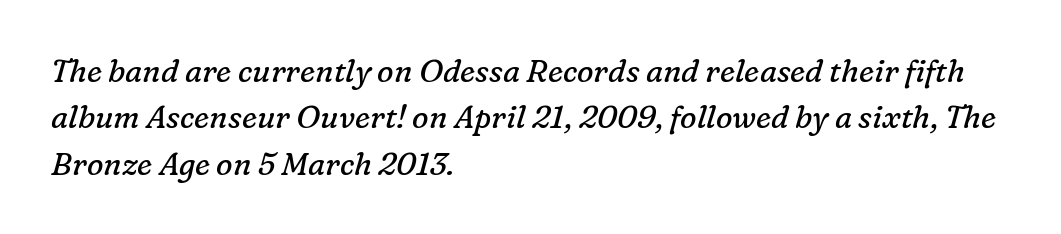
The image shows 31 px regular-weight serif type, italic (leaning right); set left-aligned, normal line spacing (1.5x), normal letter spacing, not underlined; low stroke contrast and a medium x-height.
